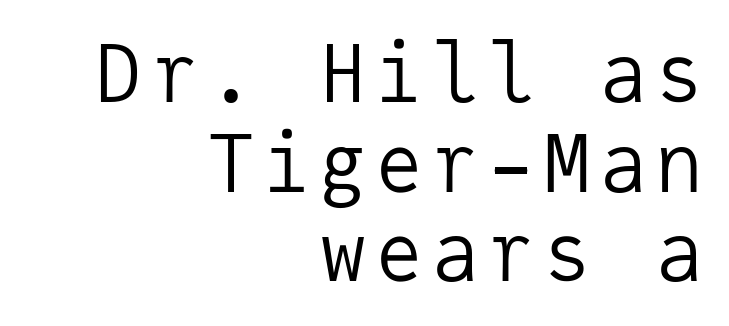
The image shows 80 px regular-weight sans-serif type, upright, monospaced; set right-aligned, tight line spacing (1.12x), not underlined; low stroke contrast and a medium x-height.
